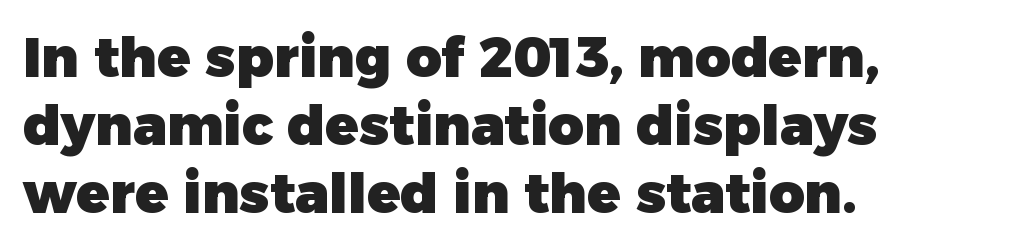
Weight: bold. The specimen reads as upright at a glance. You could not count columns in this text — the font is proportionally spaced. The gap between lines stays unmarked.
